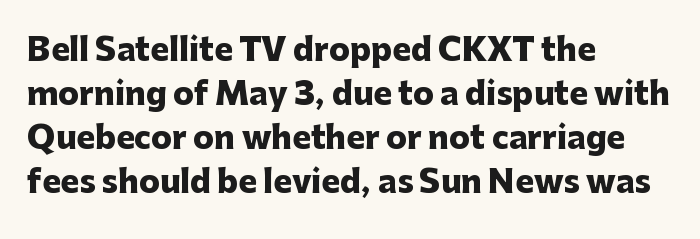
Bold? Absolutely — the strokes are thick and heavy. It's the straight-up-and-down kind of type. The letters carry no serifs — their stems end cleanly without finishing strokes. Honestly, the row spacing looks completely unremarkable. Looks like regular typesetting: each glyph gets only the width it needs.
